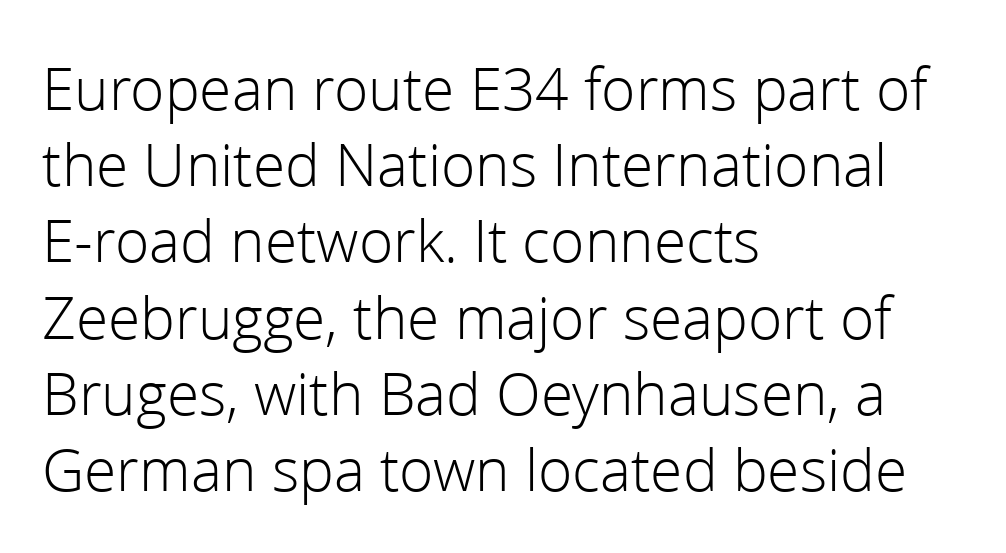
One-word summary of the alignment: left. Bold? No — there's no thickening of the strokes. Characters remain perfectly vertical along every line. Glyph-to-glyph distance matches everyday printed text. A sans-serif font was chosen for this passage. A typesetter would call this proportional, since set widths differ per character.
